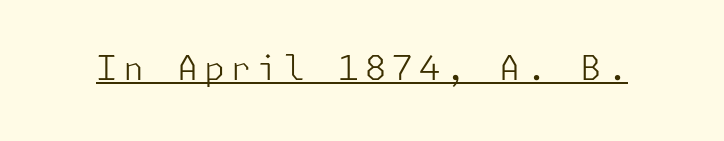
Q: Is the text bold? A: No.
Q: Is the text italic (slanted)? A: No, it is upright.
Q: Is the typeface a serif or a sans-serif typeface? A: Sans-serif.
Q: Is the text underlined? A: Yes.
Q: Width (condensed, normal, or wide)? A: Normal.
Q: Stroke contrast? A: Low.
Q: x-height? A: Medium.
